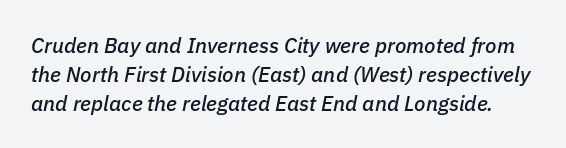
The image shows 21 px text type, italic (leaning right); set normal line spacing (1.38x), normal letter spacing, not underlined.
